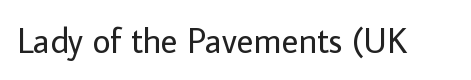
Q: Is the text bold? A: No.
Q: Is the text italic (slanted)? A: No, it is upright.
Q: Is the typeface a serif or a sans-serif typeface? A: Sans-serif.
Q: Is the text underlined? A: No.
Q: Is the spacing between letters normal or unusually wide? A: Normal.
Q: Width (condensed, normal, or wide)? A: Normal.
Q: Stroke contrast? A: Low.
Q: x-height? A: Medium.
Q: Monospaced? A: No.
